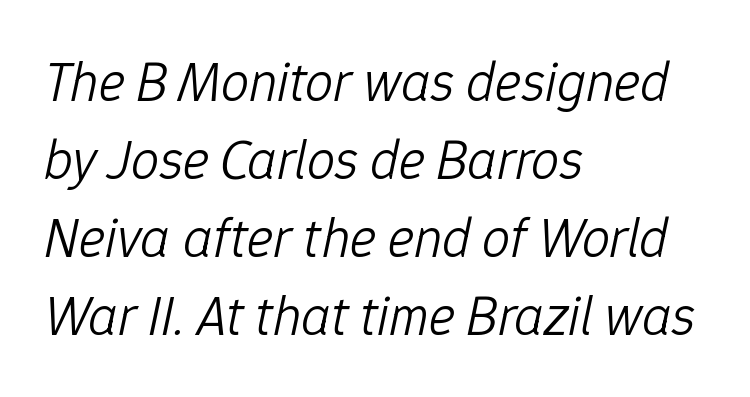
{"italic": "yes", "lean": "right", "slant_degrees": 12, "bold": "no", "weight": "light", "width": "normal", "stroke_contrast": "low", "x_height": "medium", "monospaced": "no", "underline": "no", "align": "left", "line_spacing": "normal", "line_spacing_ratio": 1.39, "letter_spacing": "normal", "letter_spacing_em": 0.0, "glyph_px": 56}
